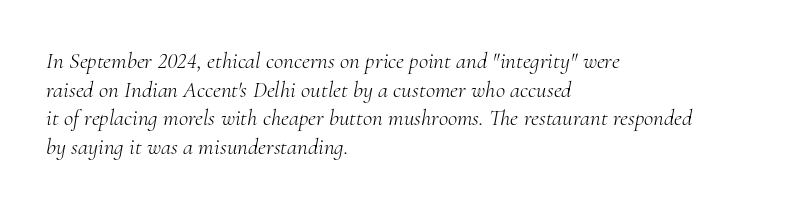
No letter is thick-stroked: the sample isn't bold. This is oblique type, the kind used for emphasis or titles. The rows are spaced the way most documents space them. The area under the type is left untouched. How are the letters spaced? Ordinarily, with no added tracking. A classic flush-left, rag-right setting is used for this passage.
